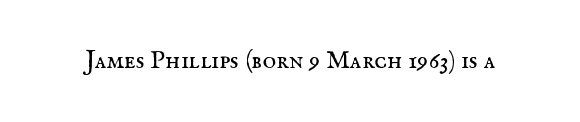
The image shows 26 px text type, upright; set normal letter spacing, not underlined.
